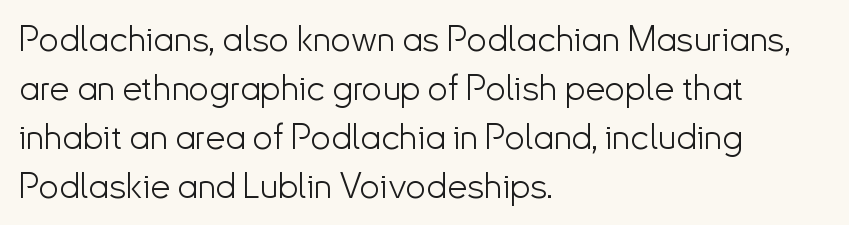
Line spacing here is normal. Compared with typical body copy, the letter spacing here is the same. Does the copy run flush right? No — it runs flush left. Unlike a traditional serif, this face leaves its strokes unadorned. Each letter keeps its own natural width here, so spacing adapts to shape.
